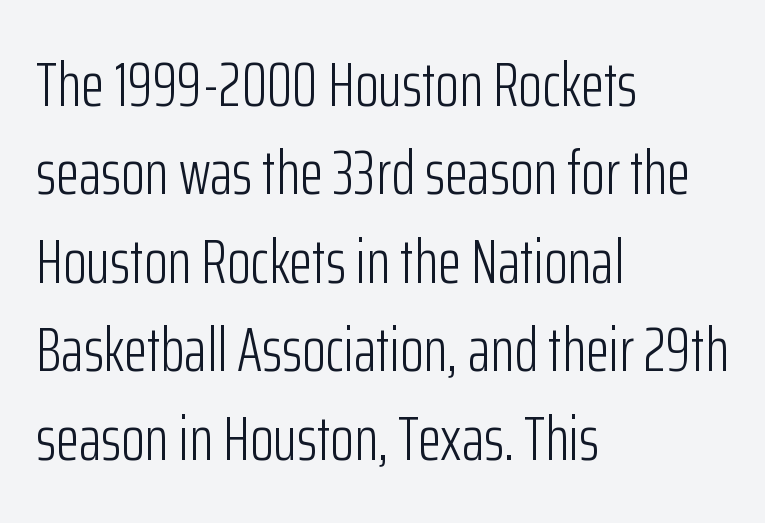
Q: Is the text bold? A: No.
Q: Is the text italic (slanted)? A: No, it is upright.
Q: Is the typeface a serif or a sans-serif typeface? A: Sans-serif.
Q: Is the text underlined? A: No.
Q: How is the paragraph aligned? A: Left-aligned.
Q: Is the spacing between letters normal or unusually wide? A: Normal.
Q: Is the spacing between lines tight, normal or loose? A: Normal.
Q: Width (condensed, normal, or wide)? A: Condensed.
Q: Stroke contrast? A: Low.
Q: x-height? A: Medium.
Q: Monospaced? A: No.
